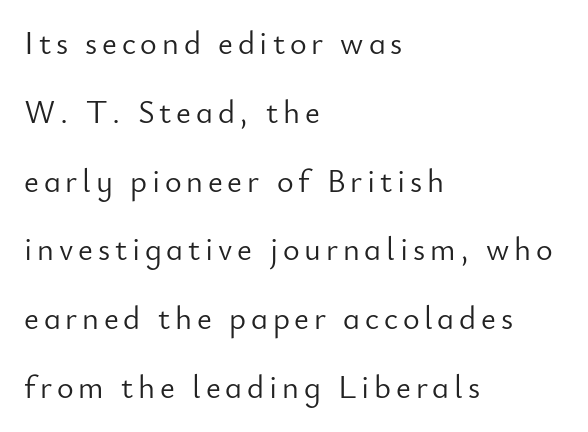
These lines are rendered in a variable-pitch font. The compositor pushed each line to the left boundary. Does the lettering tilt? It doesn't — this is upright. Letters have the restrained weight of plain body copy at most. Has an underline been added? It has not. Look at the bottom of the vertical strokes: they stop flat, with no serifs.
